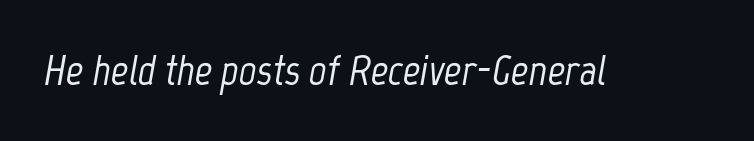
Q: Is the text italic (slanted)? A: Yes, it leans right by about 12 degrees.
Q: Is the text underlined? A: No.
Q: Is the spacing between letters normal or unusually wide? A: Normal.
Q: Width (condensed, normal, or wide)? A: Condensed.
Q: Stroke contrast? A: Low.
Q: x-height? A: Medium.
Q: Monospaced? A: No.
